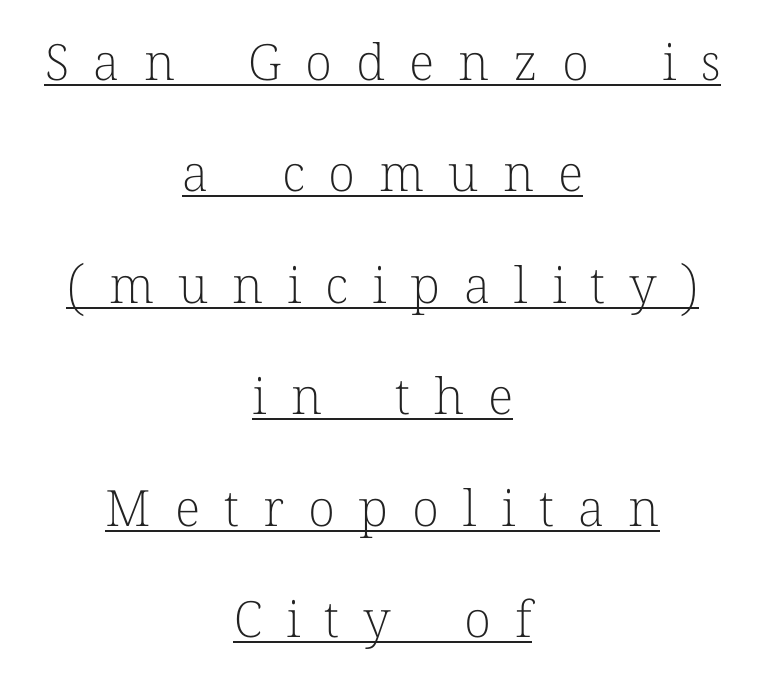
The image shows 50 px light serif type, upright; set centered, loose line spacing (2.23x), unusually wide letter spacing (+0.48 em), underlined; low stroke contrast and a medium x-height.
